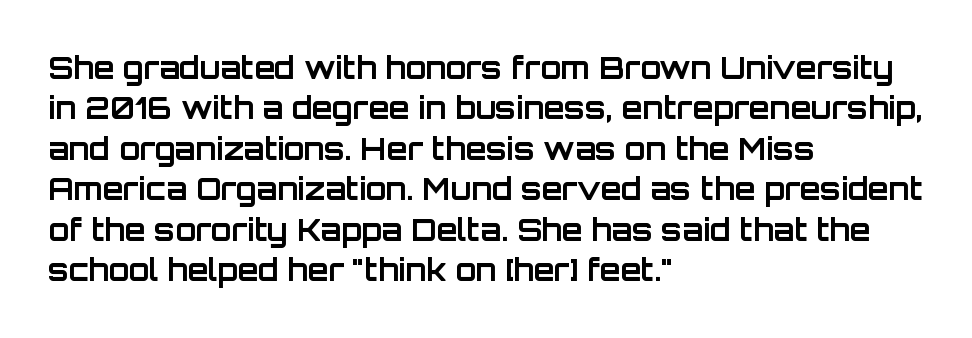
Q: Is the text bold? A: Yes.
Q: Is the text italic (slanted)? A: No, it is upright.
Q: Is the typeface a serif or a sans-serif typeface? A: Sans-serif.
Q: Is the text underlined? A: No.
Q: How is the paragraph aligned? A: Left-aligned.
Q: Is the spacing between letters normal or unusually wide? A: Normal.
Q: Is the spacing between lines tight, normal or loose? A: Normal.
Q: Width (condensed, normal, or wide)? A: Normal.
Q: Stroke contrast? A: Low.
Q: x-height? A: Large.
Q: Monospaced? A: No.
